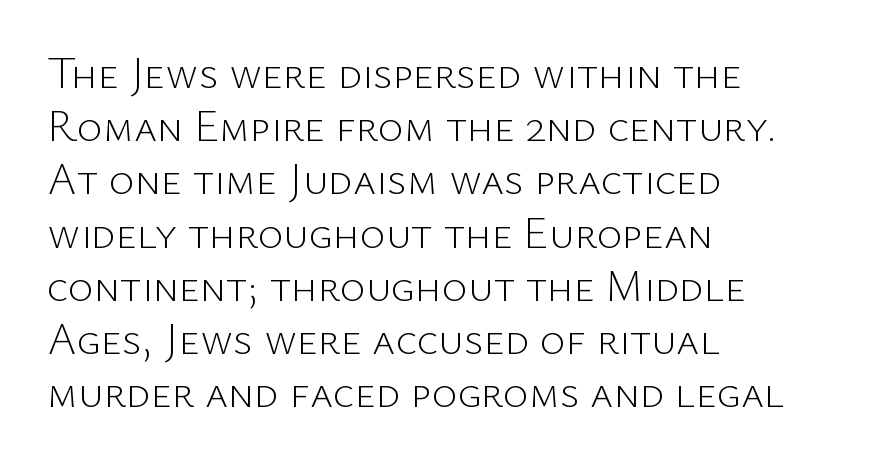
{"serif": "no", "italic": "no", "bold": "no", "weight": "light", "width": "normal", "stroke_contrast": "low", "x_height": "medium", "monospaced": "no", "underline": "no", "align": "left", "line_spacing_ratio": 1.21, "letter_spacing": "normal", "letter_spacing_em": 0.0, "glyph_px": 44}
